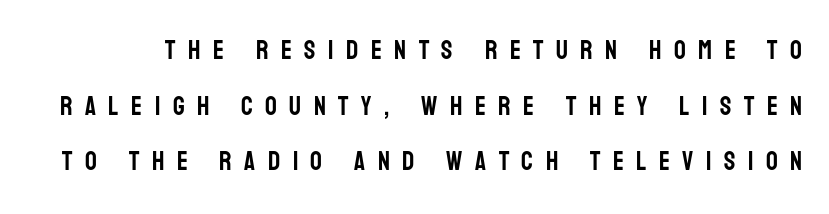
{"italic": "no", "underline": "no", "line_spacing": "loose", "line_spacing_ratio": 2.14, "letter_spacing": "wide", "letter_spacing_em": 0.48, "glyph_px": 26}
